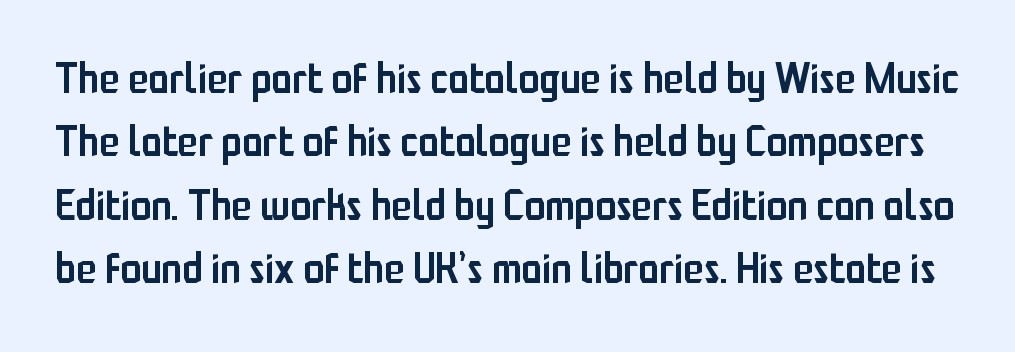
{"serif": "no", "italic": "no", "bold": "semi", "weight": "semibold", "width": "condensed", "stroke_contrast": "low", "x_height": "medium", "monospaced": "no", "underline": "no", "line_spacing": "normal", "line_spacing_ratio": 1.51, "letter_spacing": "normal", "letter_spacing_em": 0.0, "glyph_px": 42}
